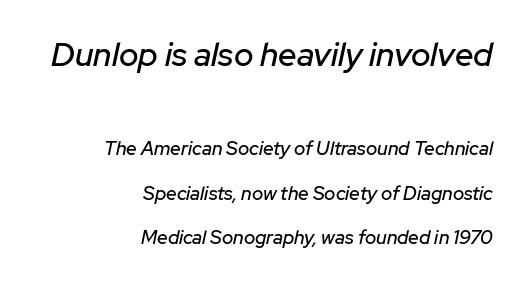
Q: Is the text italic (slanted)? A: Yes, it leans right by about 12 degrees.
Q: Is the text underlined? A: No.
Q: How is the paragraph aligned? A: Right-aligned.
Q: Is the spacing between letters normal or unusually wide? A: Normal.
Q: Is the spacing between lines tight, normal or loose? A: Loose.
Q: Which block of text is set in a larger size, the first (top) or the second (bottom)? A: The first (top) one.
Q: Width (condensed, normal, or wide)? A: Normal.
Q: Stroke contrast? A: Low.
Q: x-height? A: Medium.
Q: Monospaced? A: No.
